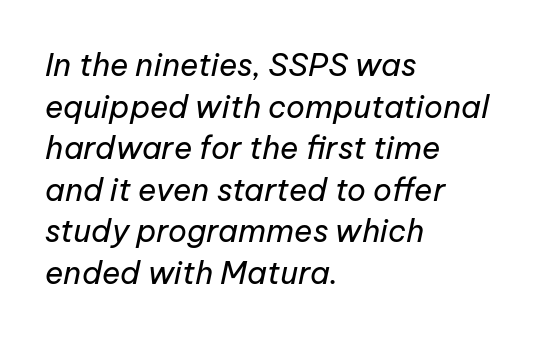
Q: Is the text bold? A: No.
Q: Is the text italic (slanted)? A: Yes, it leans right by about 12 degrees.
Q: Is the text underlined? A: No.
Q: How is the paragraph aligned? A: Left-aligned.
Q: Is the spacing between letters normal or unusually wide? A: Normal.
Q: Is the spacing between lines tight, normal or loose? A: Normal.
Q: Width (condensed, normal, or wide)? A: Normal.
Q: Stroke contrast? A: Low.
Q: x-height? A: Medium.
Q: Monospaced? A: No.
